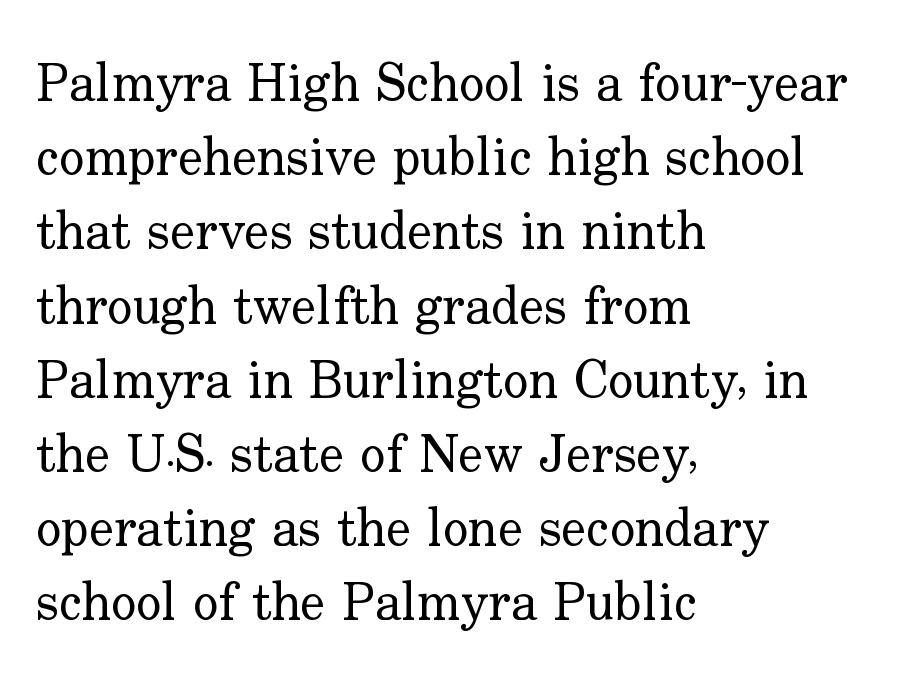
Q: Is the text bold? A: No.
Q: Is the text italic (slanted)? A: No, it is upright.
Q: Is the typeface a serif or a sans-serif typeface? A: Serif.
Q: Is the text underlined? A: No.
Q: How is the paragraph aligned? A: Left-aligned.
Q: Is the spacing between letters normal or unusually wide? A: Normal.
Q: Is the spacing between lines tight, normal or loose? A: Normal.
Q: Width (condensed, normal, or wide)? A: Normal.
Q: Stroke contrast? A: Low.
Q: x-height? A: Small.
Q: Monospaced? A: No.
